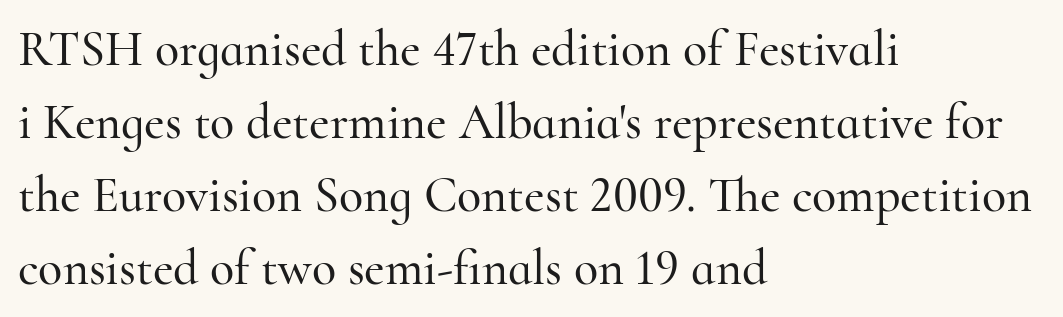
The image shows 50 px serif type, upright; set left-aligned, normal line spacing (1.46x), normal letter spacing, not underlined; high stroke contrast and a small x-height.
